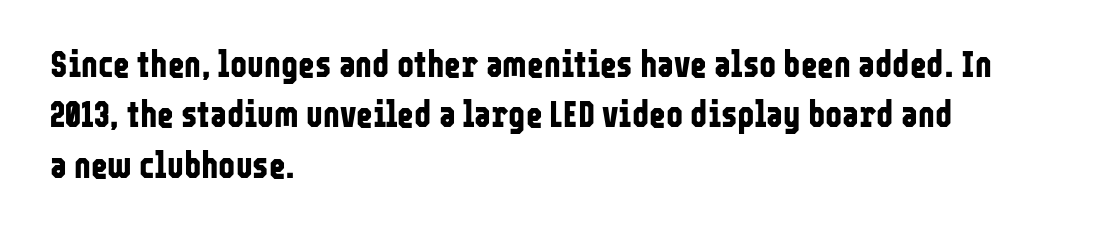
The image shows 36 px bold, condensed sans-serif type, upright; set left-aligned, normal line spacing (1.4x), normal letter spacing, not underlined; low stroke contrast and a medium x-height.
